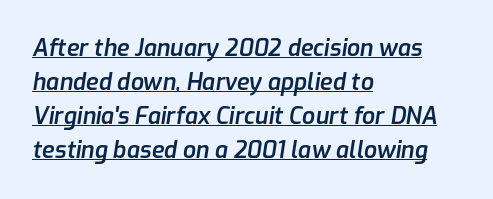
Q: Is the text bold? A: Semi-bold.
Q: Is the text italic (slanted)? A: Yes, it leans right by about 9 degrees.
Q: Is the text underlined? A: Yes.
Q: How is the paragraph aligned? A: Left-aligned.
Q: Is the spacing between letters normal or unusually wide? A: Normal.
Q: Is the spacing between lines tight, normal or loose? A: Normal.
